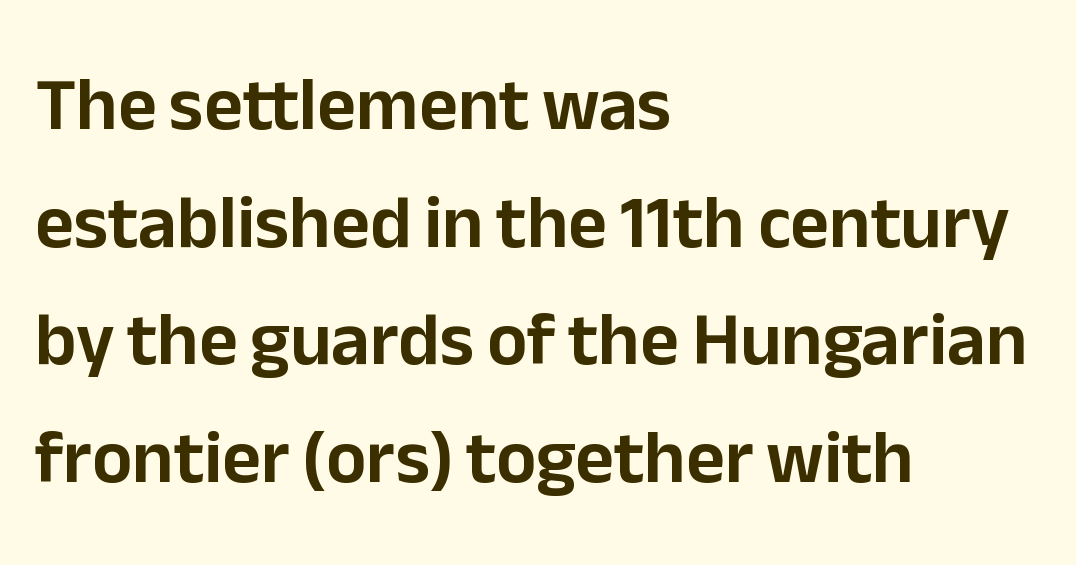
The line texture is even and compact thanks to regular tracking. These lines are set flush left with a ragged right edge. Clear beneath every line of the passage. Notice how the stems are strictly vertical — no italics here.
